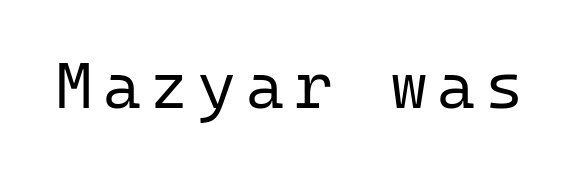
The image shows 65 px regular-weight sans-serif type, upright, monospaced; set not underlined; low stroke contrast and a medium x-height.
